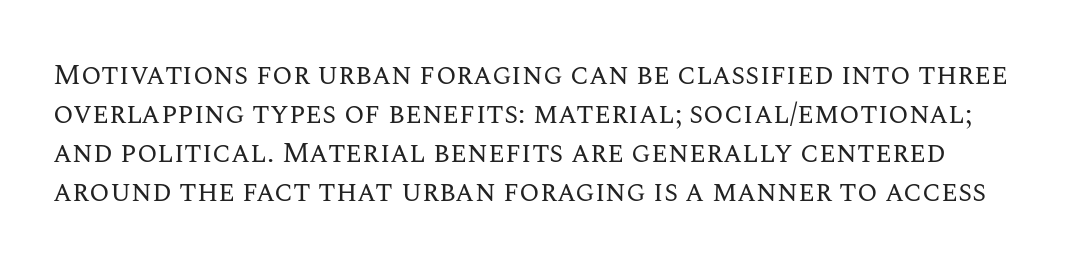
The image shows 29 px regular-weight type, upright; set normal line spacing (1.34x), normal letter spacing, not underlined; medium stroke contrast and a large x-height.
